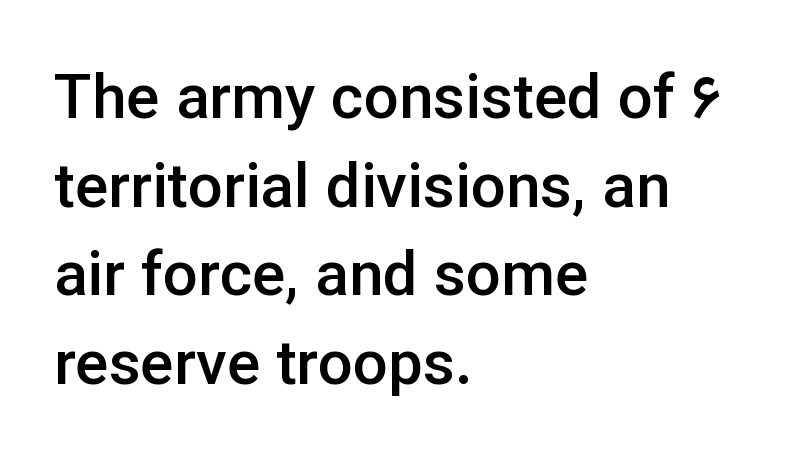
Q: Is the text bold? A: Semi-bold.
Q: Is the text italic (slanted)? A: No, it is upright.
Q: Is the typeface a serif or a sans-serif typeface? A: Sans-serif.
Q: Is the text underlined? A: No.
Q: How is the paragraph aligned? A: Left-aligned.
Q: Is the spacing between letters normal or unusually wide? A: Normal.
Q: Is the spacing between lines tight, normal or loose? A: Normal.
Q: Width (condensed, normal, or wide)? A: Normal.
Q: Stroke contrast? A: Low.
Q: x-height? A: Medium.
Q: Monospaced? A: No.
